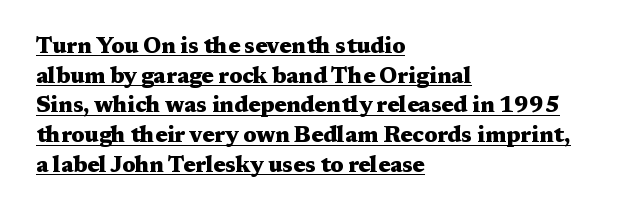
Look at the stroke-to-counter ratio: heavy, a bold. In terms of posture, this sample is upright. These characters rest on top of a visible drawn line. Horizontal alignment here is leftward, the default for most running prose.
